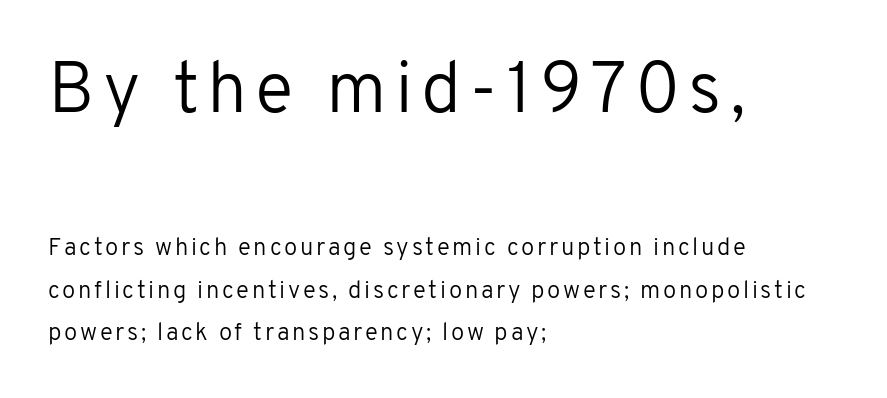
Q: Is the text bold? A: No.
Q: Is the text italic (slanted)? A: No, it is upright.
Q: Is the typeface a serif or a sans-serif typeface? A: Sans-serif.
Q: Is the text underlined? A: No.
Q: How is the paragraph aligned? A: Left-aligned.
Q: Which block of text is set in a larger size, the first (top) or the second (bottom)? A: The first (top) one.
Q: Width (condensed, normal, or wide)? A: Normal.
Q: Stroke contrast? A: Low.
Q: x-height? A: Medium.
Q: Monospaced? A: No.
